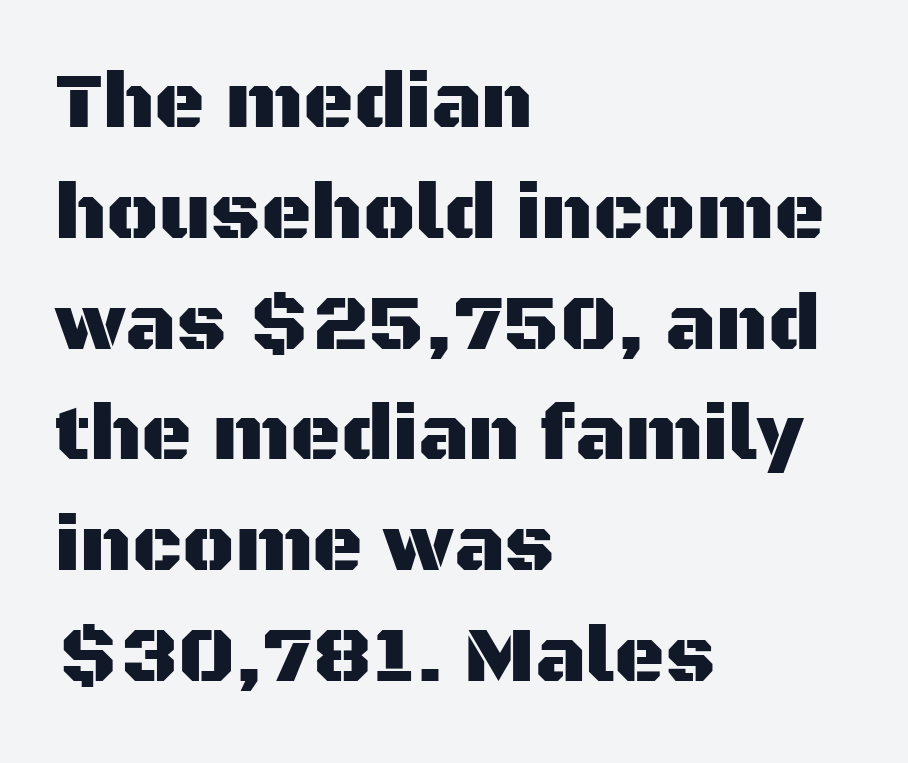
The image shows 78 px sans-serif type, upright; set left-aligned, normal line spacing (1.42x), normal letter spacing, not underlined; medium stroke contrast and a large x-height.
